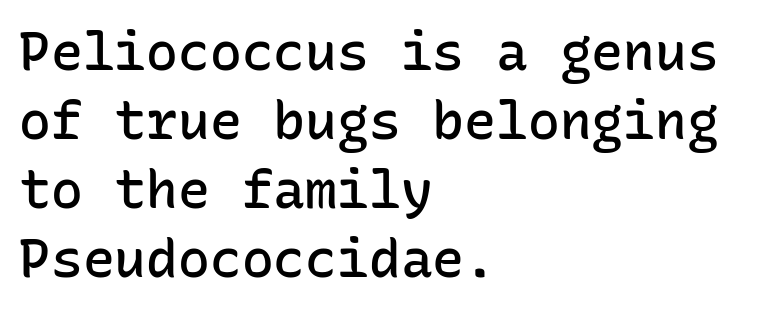
The image shows 53 px semibold sans-serif type, upright, monospaced; set left-aligned, normal line spacing (1.3x), normal letter spacing, not underlined; low stroke contrast and a medium x-height.
